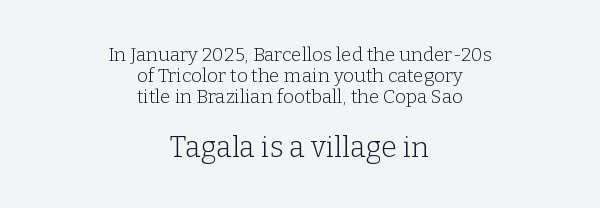
Q: Is the text bold? A: No.
Q: Is the text italic (slanted)? A: No, it is upright.
Q: Is the typeface a serif or a sans-serif typeface? A: Serif.
Q: Is the text underlined? A: No.
Q: How is the paragraph aligned? A: Centered.
Q: Is the spacing between letters normal or unusually wide? A: Normal.
Q: Is the spacing between lines tight, normal or loose? A: Tight.
Q: Which block of text is set in a larger size, the first (top) or the second (bottom)? A: The second (bottom) one.
Q: Width (condensed, normal, or wide)? A: Normal.
Q: Stroke contrast? A: Low.
Q: x-height? A: Medium.
Q: Monospaced? A: No.
